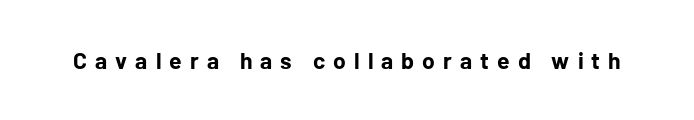
Every character sits straight up, as roman type does. Loose tracking; the words dissolve into strings of separated letters. These lines carry a lot of weight — the face is fully bold. Glance below the letters and you will spot only blank space.
